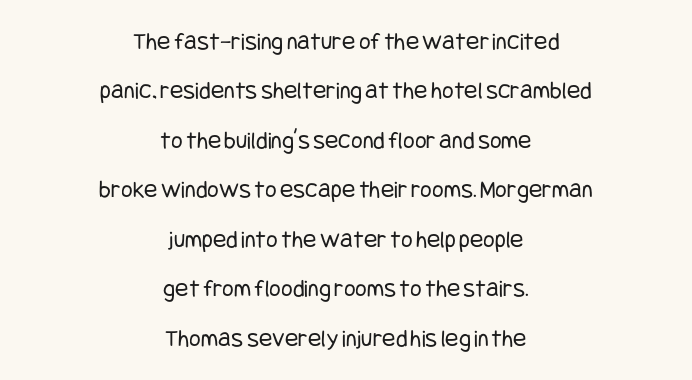
Q: Is the text bold? A: No.
Q: Is the text italic (slanted)? A: No, it is upright.
Q: Is the text underlined? A: No.
Q: How is the paragraph aligned? A: Centered.
Q: Is the spacing between letters normal or unusually wide? A: Normal.
Q: Is the spacing between lines tight, normal or loose? A: Loose.
